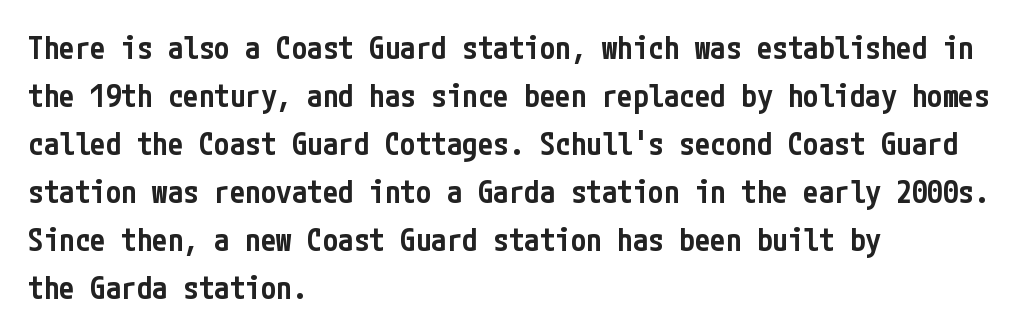
Q: Is the text bold? A: Semi-bold.
Q: Is the text italic (slanted)? A: No, it is upright.
Q: Is the typeface a serif or a sans-serif typeface? A: Sans-serif.
Q: Is the text underlined? A: No.
Q: How is the paragraph aligned? A: Left-aligned.
Q: Is the spacing between letters normal or unusually wide? A: Normal.
Q: Is the spacing between lines tight, normal or loose? A: Normal.
Q: Width (condensed, normal, or wide)? A: Condensed.
Q: Stroke contrast? A: Low.
Q: x-height? A: Medium.
